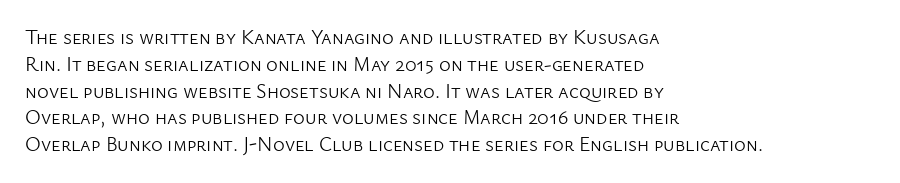
The image shows 20 px text type, upright; set left-aligned, normal line spacing (1.34x), normal letter spacing, not underlined.
